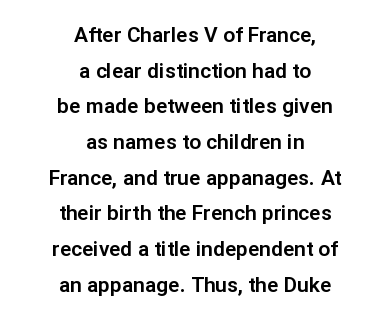
This rendering leaves character spacing at its baseline value. Honestly, there is no underline to notice here at all. Regarding leading, the lines here are spaced in the standard way. Teacher's note: observe the equal gaps on both sides — that is centered alignment. Notice how the stems are strictly vertical — no italics here.
